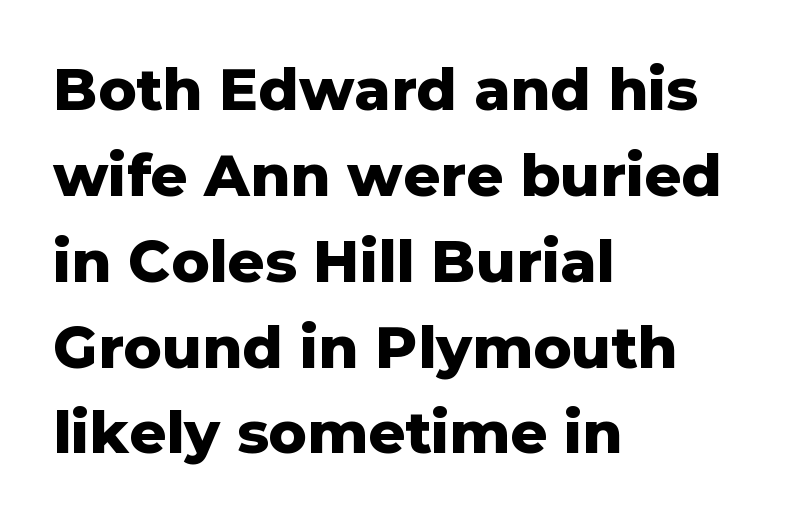
The rendering uses natural spacing where letterforms have individual widths. Baseline-to-baseline distance is the conventional proportion of letter height. The area under the type is left untouched. This is sans-serif lettering, the kind often seen on screens and signage. This sample uses plain, unmodified letter spacing.
